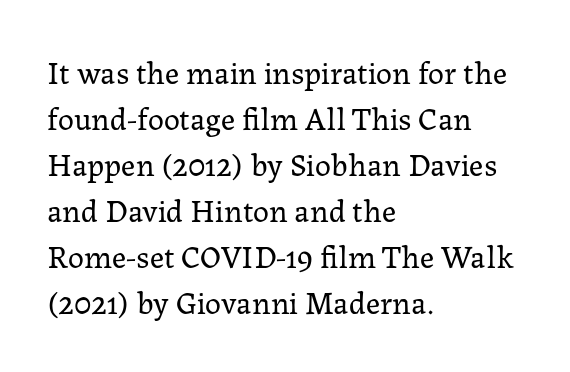
The image shows 32 px regular-weight serif type, upright; set left-aligned, normal line spacing (1.44x), normal letter spacing, not underlined; low stroke contrast and a medium x-height.
